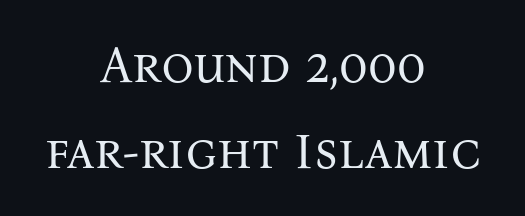
One-word summary of the alignment: center. This is roman type, the default non-slanted kind. A bare baseline throughout the passage. Default kerning and tracking; the words read as compact shapes. The vertical gap from one line to the next is medium.
